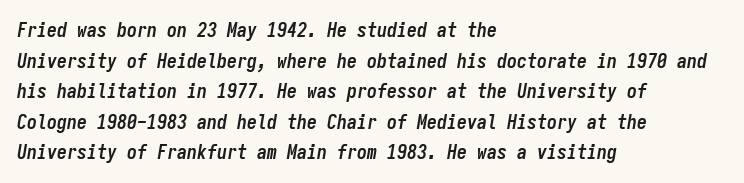
The image shows 20 px bold type, italic (leaning right); set left-aligned, normal line spacing (1.53x), normal letter spacing, not underlined.
